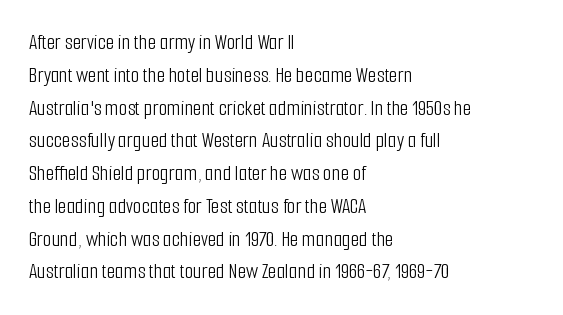
{"italic": "no", "bold": "no", "underline": "no", "align": "left", "line_spacing": "normal", "line_spacing_ratio": 1.49, "letter_spacing": "normal", "letter_spacing_em": 0.0, "glyph_px": 22}
